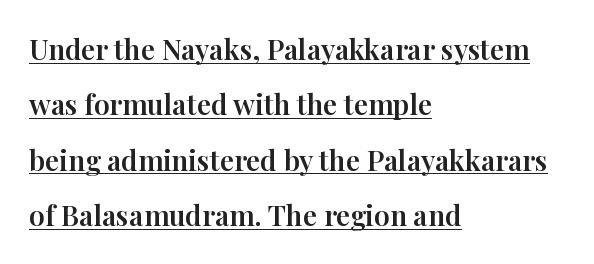
Q: Is the text italic (slanted)? A: No, it is upright.
Q: Is the typeface a serif or a sans-serif typeface? A: Serif.
Q: Is the text underlined? A: Yes.
Q: How is the paragraph aligned? A: Left-aligned.
Q: Is the spacing between letters normal or unusually wide? A: Normal.
Q: Is the spacing between lines tight, normal or loose? A: Loose.
Q: Width (condensed, normal, or wide)? A: Normal.
Q: Stroke contrast? A: High.
Q: x-height? A: Medium.
Q: Monospaced? A: No.
